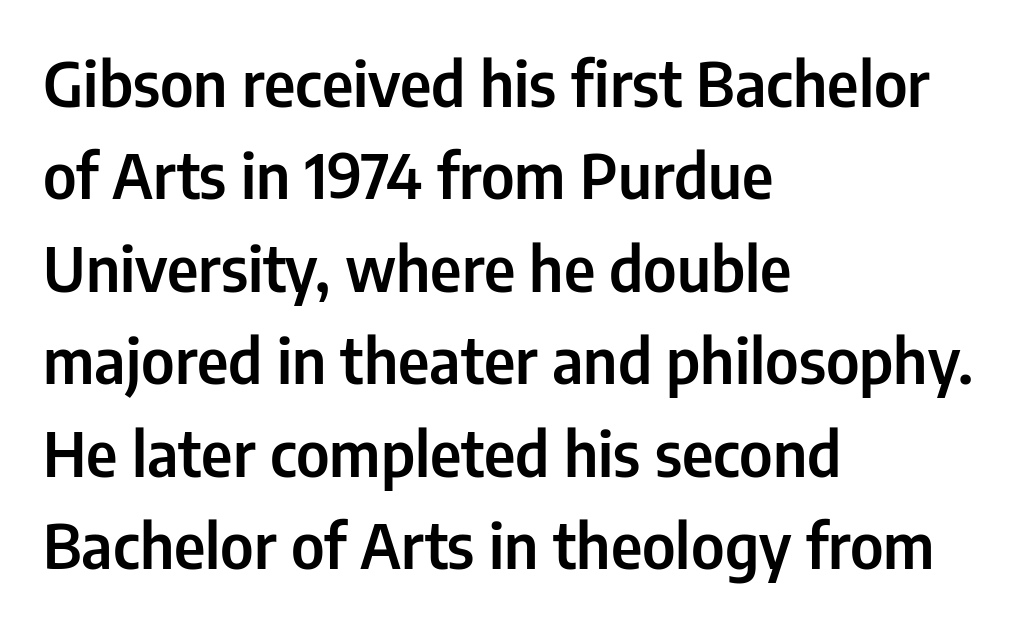
Letter spacing: default. The font's upright variant was chosen for this text. A typesetter would call this leading conventional body-copy spacing. Horizontal alignment here is leftward, the default for most running prose.
